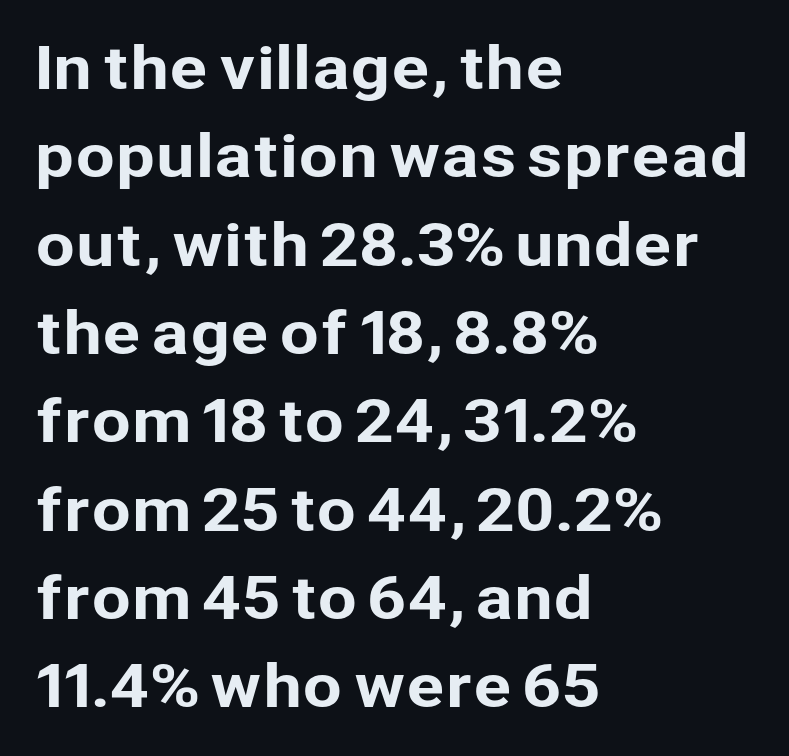
Evenly set lines give the paragraph a standard silhouette. The words here are not underlined. Serifs: no, the terminals of the letterforms are clean. The lines are quadded left.
